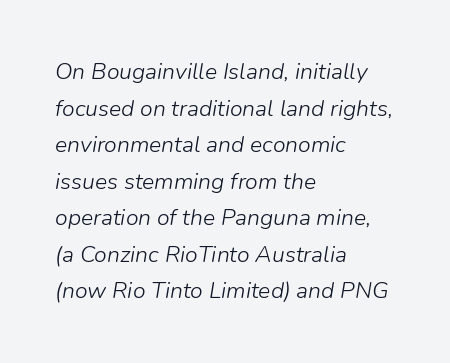
{"italic": "yes", "lean": "right", "slant_degrees": 9, "bold": "no", "underline": "no", "align": "left", "line_spacing": "normal", "line_spacing_ratio": 1.59, "letter_spacing": "normal", "letter_spacing_em": 0.0, "glyph_px": 23}
